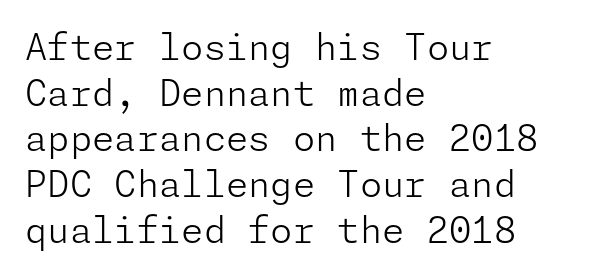
Q: Is the text bold? A: No.
Q: Is the text italic (slanted)? A: No, it is upright.
Q: Is the typeface a serif or a sans-serif typeface? A: Sans-serif.
Q: Is the text underlined? A: No.
Q: How is the paragraph aligned? A: Left-aligned.
Q: Is the spacing between letters normal or unusually wide? A: Normal.
Q: Is the spacing between lines tight, normal or loose? A: Normal.
Q: Width (condensed, normal, or wide)? A: Normal.
Q: Stroke contrast? A: Low.
Q: x-height? A: Medium.
